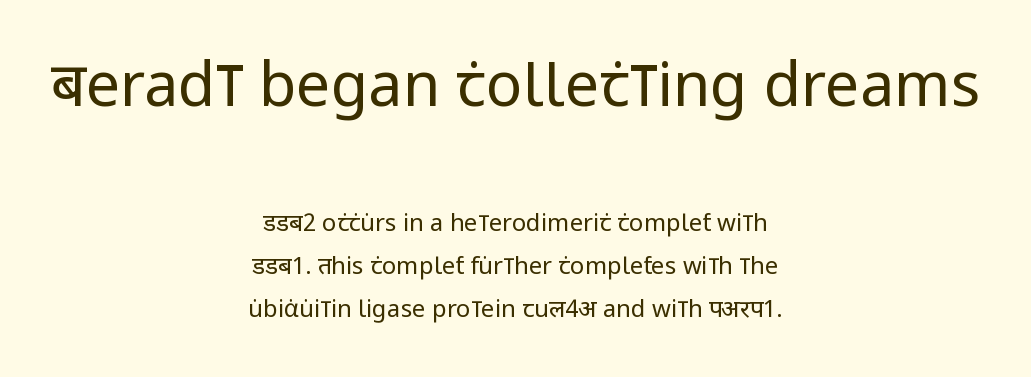
The image shows 61 px regular-weight, condensed sans-serif type, upright; set centered, line spacing 1.79x, normal letter spacing, not underlined; the first (top) block is 2.54x larger; low stroke contrast and a large x-height.
